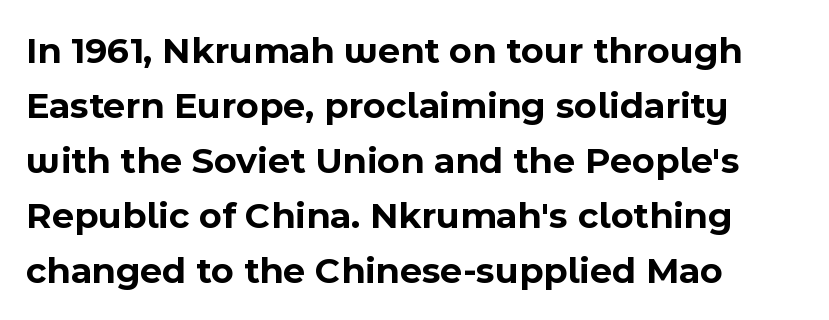
Q: Is the text bold? A: Yes.
Q: Is the text italic (slanted)? A: No, it is upright.
Q: Is the typeface a serif or a sans-serif typeface? A: Sans-serif.
Q: Is the text underlined? A: No.
Q: How is the paragraph aligned? A: Left-aligned.
Q: Is the spacing between letters normal or unusually wide? A: Normal.
Q: Is the spacing between lines tight, normal or loose? A: Normal.
Q: Width (condensed, normal, or wide)? A: Normal.
Q: x-height? A: Medium.
Q: Monospaced? A: No.
